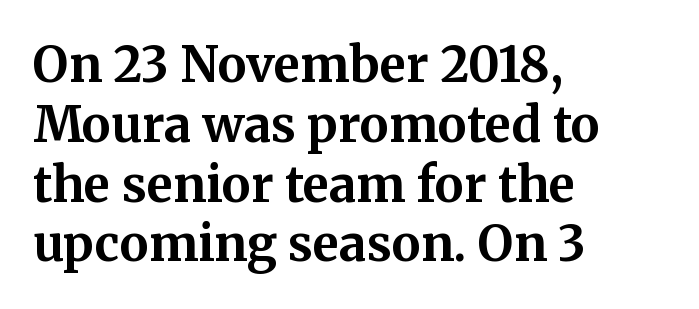
{"serif": "yes", "italic": "no", "bold": "yes", "weight": "bold", "width": "normal", "stroke_contrast": "medium", "x_height": "medium", "monospaced": "no", "underline": "no", "align": "left", "line_spacing_ratio": 1.22, "letter_spacing": "normal", "letter_spacing_em": 0.0, "glyph_px": 49}
